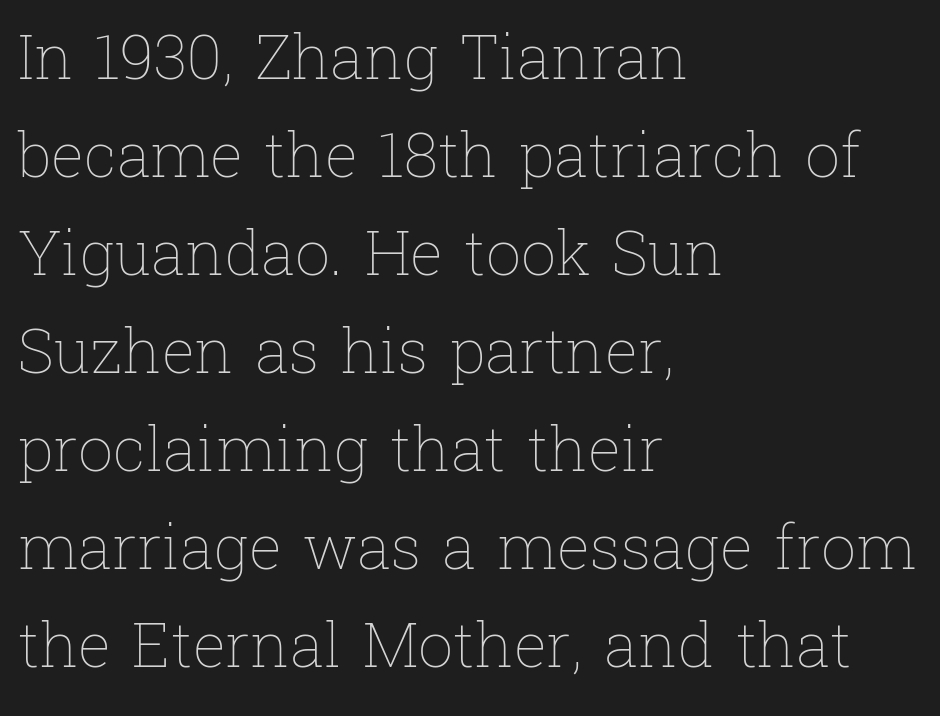
Q: Is the text bold? A: No.
Q: Is the text italic (slanted)? A: No, it is upright.
Q: Is the text underlined? A: No.
Q: How is the paragraph aligned? A: Left-aligned.
Q: Is the spacing between letters normal or unusually wide? A: Normal.
Q: Is the spacing between lines tight, normal or loose? A: Normal.
Q: Width (condensed, normal, or wide)? A: Normal.
Q: Stroke contrast? A: Low.
Q: x-height? A: Medium.
Q: Monospaced? A: No.
